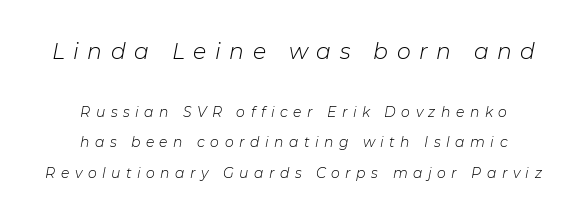
{"italic": "yes", "lean": "right", "slant_degrees": 11, "bold": "no", "underline": "no", "align": "center", "line_spacing": "loose", "line_spacing_ratio": 2.18, "letter_spacing": "wide", "letter_spacing_em": 0.39, "larger_block": "first", "size_ratio": 1.57, "glyph_px": 22}
